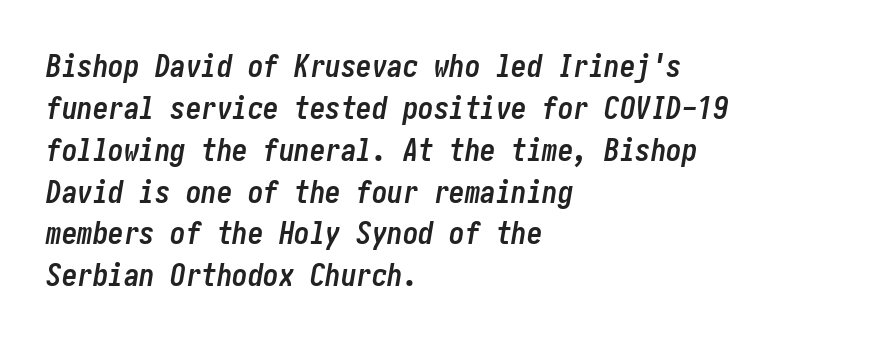
Q: Is the text bold? A: Yes.
Q: Is the text italic (slanted)? A: Yes, it leans right by about 10 degrees.
Q: Is the text underlined? A: No.
Q: How is the paragraph aligned? A: Left-aligned.
Q: Is the spacing between letters normal or unusually wide? A: Normal.
Q: Is the spacing between lines tight, normal or loose? A: Normal.
Q: Width (condensed, normal, or wide)? A: Condensed.
Q: Stroke contrast? A: Low.
Q: x-height? A: Medium.
